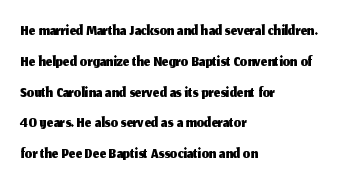
The image shows 23 px text type, upright; set left-aligned, normal line spacing (1.34x), normal letter spacing, not underlined.
